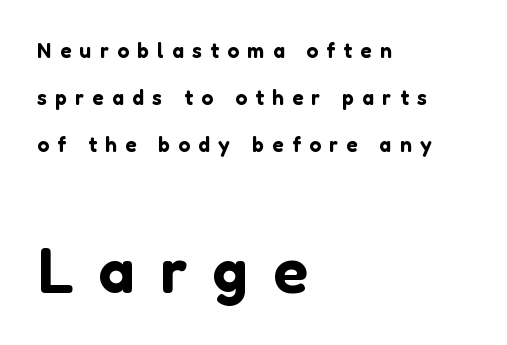
The image shows 64 px sans-serif type, upright; set left-aligned, loose line spacing (2.23x), unusually wide letter spacing (+0.4 em), not underlined; the second (bottom) block is 3.05x larger; low stroke contrast and a medium x-height.
